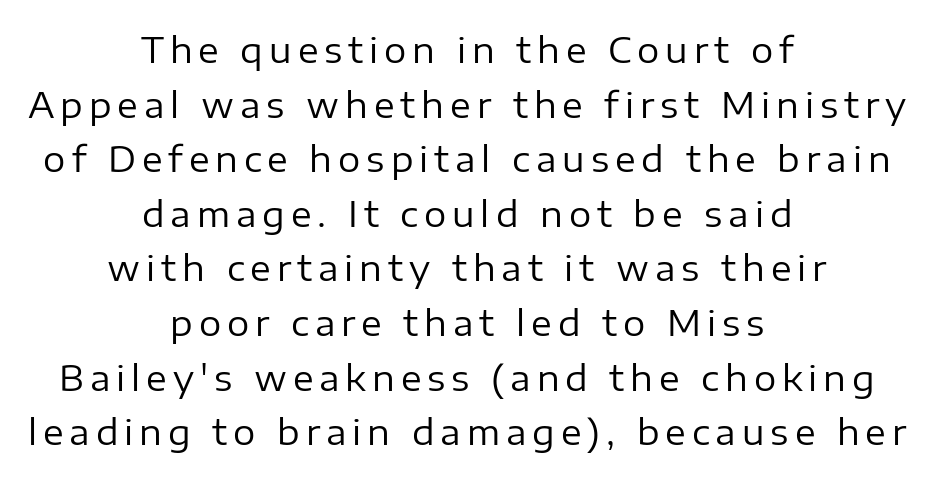
Q: Is the text bold? A: No.
Q: Is the text italic (slanted)? A: No, it is upright.
Q: Is the typeface a serif or a sans-serif typeface? A: Sans-serif.
Q: Is the text underlined? A: No.
Q: How is the paragraph aligned? A: Centered.
Q: Is the spacing between lines tight, normal or loose? A: Normal.
Q: Width (condensed, normal, or wide)? A: Normal.
Q: Stroke contrast? A: Low.
Q: x-height? A: Medium.
Q: Monospaced? A: No.
